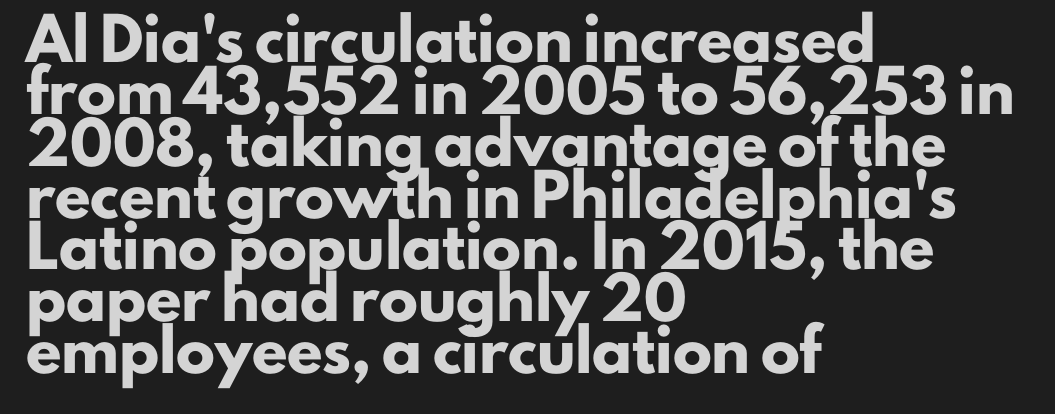
Q: Is the text bold? A: Yes.
Q: Is the text italic (slanted)? A: No, it is upright.
Q: Is the typeface a serif or a sans-serif typeface? A: Sans-serif.
Q: Is the text underlined? A: No.
Q: How is the paragraph aligned? A: Left-aligned.
Q: Is the spacing between letters normal or unusually wide? A: Normal.
Q: Is the spacing between lines tight, normal or loose? A: Normal.
Q: Width (condensed, normal, or wide)? A: Normal.
Q: Stroke contrast? A: Low.
Q: x-height? A: Small.
Q: Monospaced? A: No.
